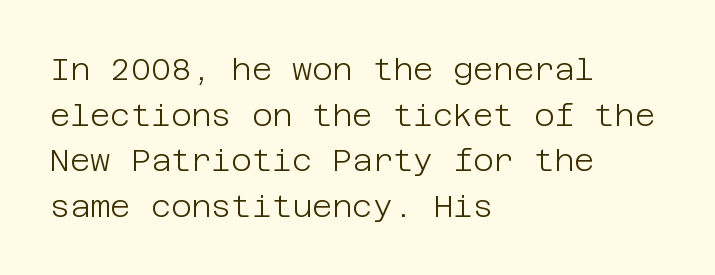
{"serif": "no", "italic": "no", "bold": "no", "weight": "light", "width": "normal", "stroke_contrast": "low", "x_height": "large", "underline": "no", "align": "left", "line_spacing": "normal", "line_spacing_ratio": 1.47, "letter_spacing": "normal", "letter_spacing_em": 0.0, "glyph_px": 31}
